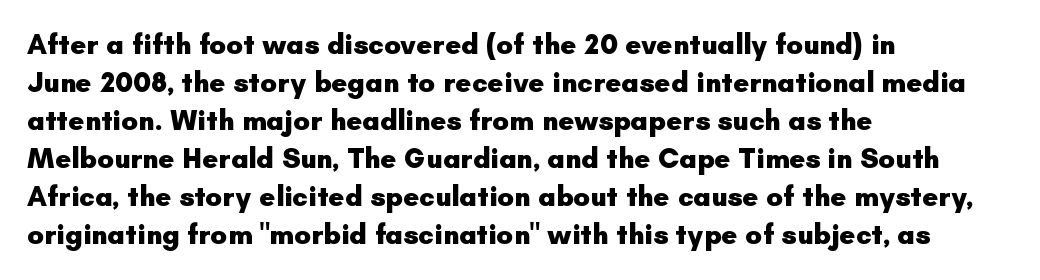
The image shows 28 px heavy sans-serif type, upright; set left-aligned, normal line spacing (1.36x), normal letter spacing, not underlined; low stroke contrast and a small x-height.
